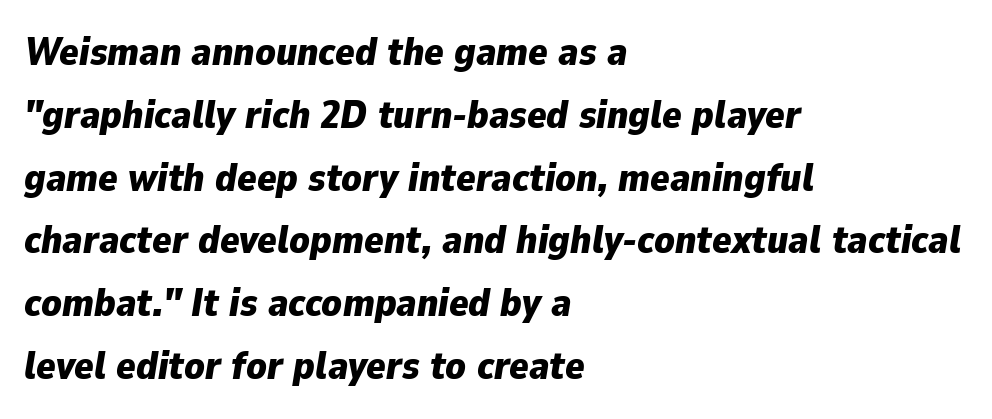
The image shows 40 px bold type, italic (leaning right); set left-aligned, normal line spacing (1.57x), normal letter spacing, not underlined; low stroke contrast and a medium x-height.
